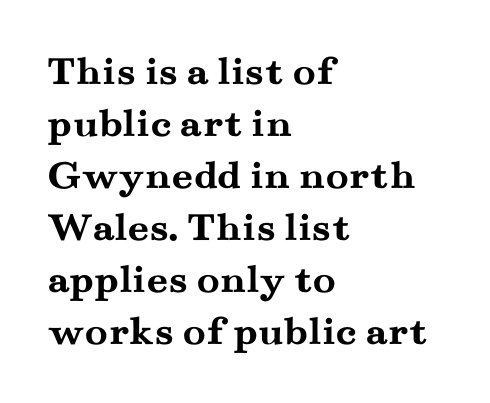
Q: Is the text bold? A: Yes.
Q: Is the text italic (slanted)? A: No, it is upright.
Q: Is the typeface a serif or a sans-serif typeface? A: Serif.
Q: Is the text underlined? A: No.
Q: How is the paragraph aligned? A: Left-aligned.
Q: Is the spacing between letters normal or unusually wide? A: Normal.
Q: Width (condensed, normal, or wide)? A: Wide.
Q: Stroke contrast? A: Medium.
Q: x-height? A: Small.
Q: Monospaced? A: No.
